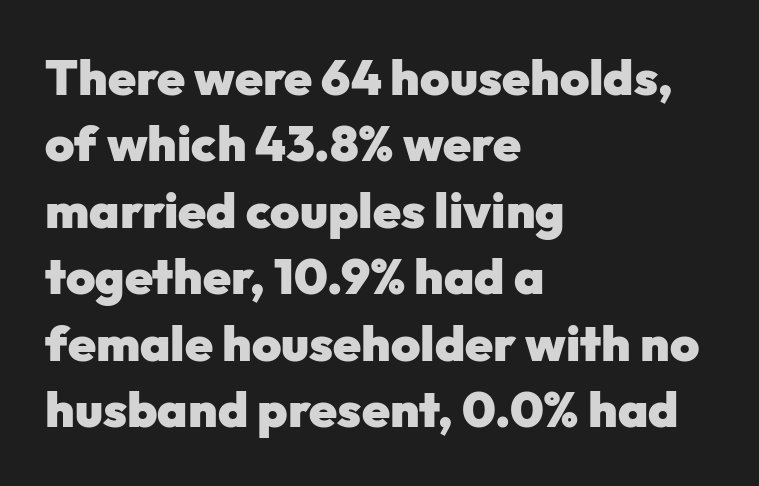
{"serif": "no", "italic": "no", "bold": "yes", "weight": "heavy", "width": "normal", "stroke_contrast": "low", "x_height": "medium", "monospaced": "no", "underline": "no", "align": "left", "line_spacing": "normal", "line_spacing_ratio": 1.33, "letter_spacing": "normal", "letter_spacing_em": 0.0, "glyph_px": 50}
